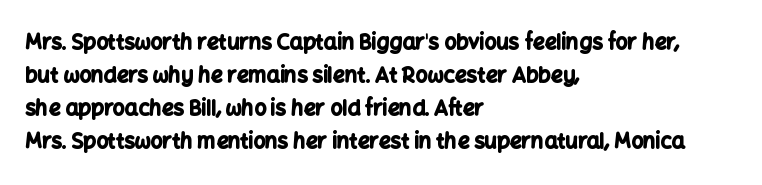
The sample has been set heavy, in full bold. Any mark beneath the type? The region is blank. The ragged edge is on the right, which tells us the setting is flush left. This sample uses plain, unmodified letter spacing. Posture: vertical. Does the leading feel generous? No, just average.
